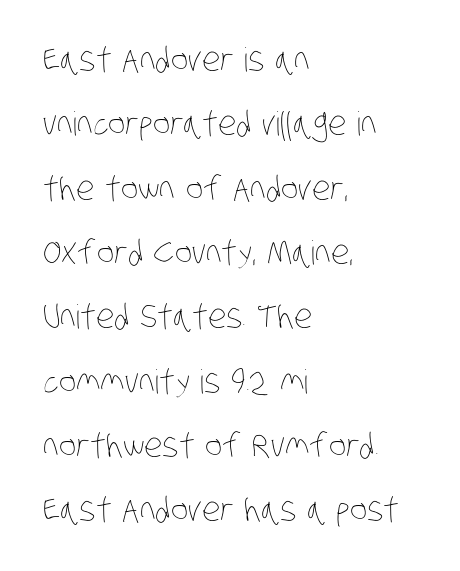
{"bold": "no", "weight": "thin", "width": "condensed", "stroke_contrast": "low", "x_height": "large", "monospaced": "no", "underline": "no", "align": "left", "line_spacing": "loose", "line_spacing_ratio": 1.95, "letter_spacing": "normal", "letter_spacing_em": 0.0, "glyph_px": 33}
